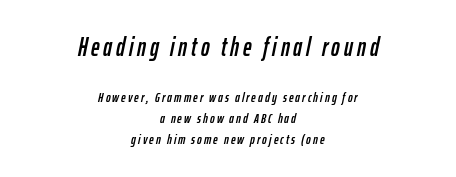
Horizontal alignment here is central, giving a formal, balanced look. Underline: absent. Typesetter's note — upper block bumped up in size, lower block left smaller. Evenly set lines give the paragraph a standard silhouette.
